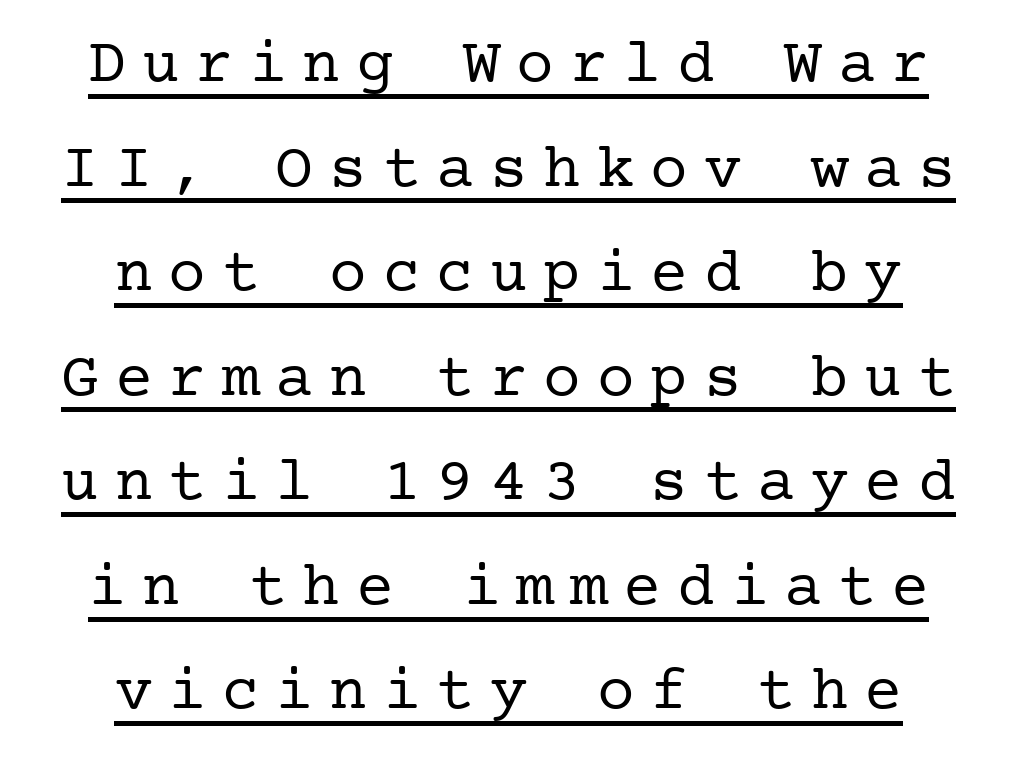
The image shows 63 px regular-weight serif type, upright; set centered, normal line spacing (1.66x), unusually wide letter spacing (+0.25 em), underlined; low stroke contrast and a medium x-height.
